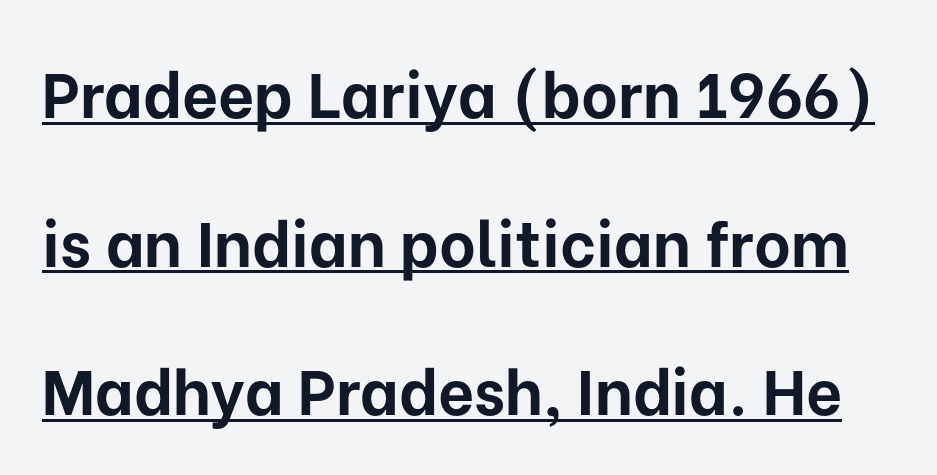
The image shows 63 px bold sans-serif type, upright; set loose line spacing (2.36x), normal letter spacing, underlined; low stroke contrast and a medium x-height.
